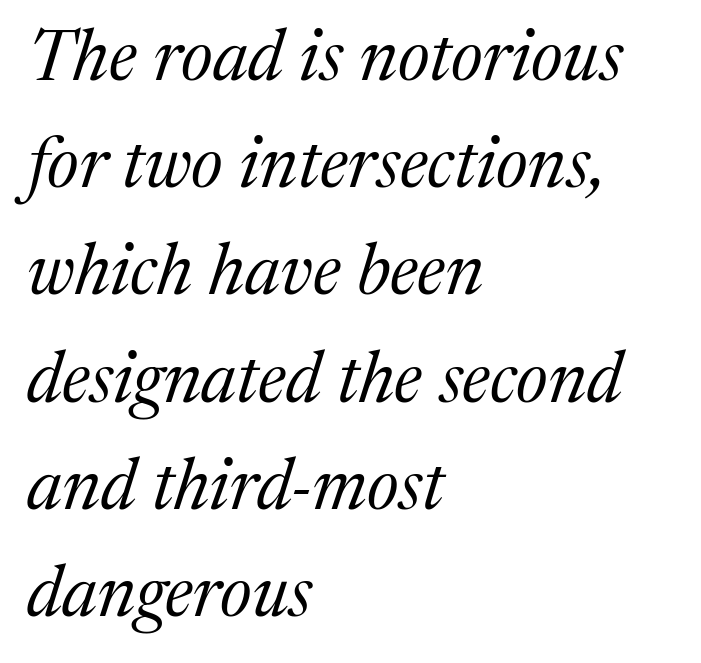
The image shows 71 px regular-weight serif type, italic (leaning right); set left-aligned, normal line spacing (1.51x), normal letter spacing, not underlined; medium stroke contrast and a medium x-height.
